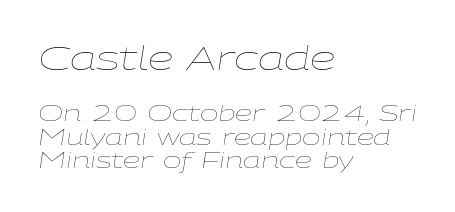
{"italic": "yes", "lean": "right", "slant_degrees": 9, "bold": "no", "weight": "thin", "width": "wide", "stroke_contrast": "low", "x_height": "medium", "monospaced": "no", "underline": "no", "align": "left", "line_spacing": "tight", "line_spacing_ratio": 1.06, "letter_spacing": "normal", "letter_spacing_em": 0.0, "larger_block": "first", "size_ratio": 1.5, "glyph_px": 33}
